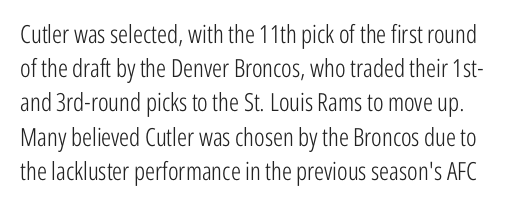
Q: Is the text bold? A: No.
Q: Is the text italic (slanted)? A: No, it is upright.
Q: Is the text underlined? A: No.
Q: Is the spacing between letters normal or unusually wide? A: Normal.
Q: Is the spacing between lines tight, normal or loose? A: Normal.
